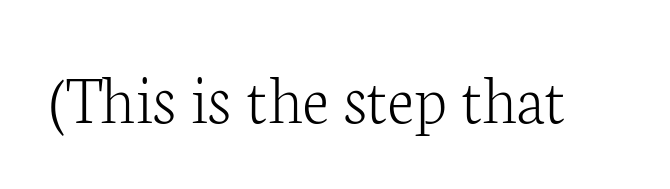
Q: Is the text bold? A: No.
Q: Is the text italic (slanted)? A: No, it is upright.
Q: Is the typeface a serif or a sans-serif typeface? A: Serif.
Q: Is the text underlined? A: No.
Q: Is the spacing between letters normal or unusually wide? A: Normal.
Q: Width (condensed, normal, or wide)? A: Normal.
Q: Stroke contrast? A: Low.
Q: x-height? A: Medium.
Q: Monospaced? A: No.
